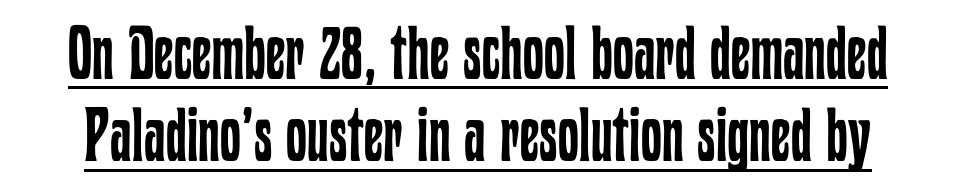
The image shows 75 px regular-weight, condensed type, upright; set tight line spacing (1.1x), normal letter spacing, underlined; low stroke contrast and a medium x-height.
